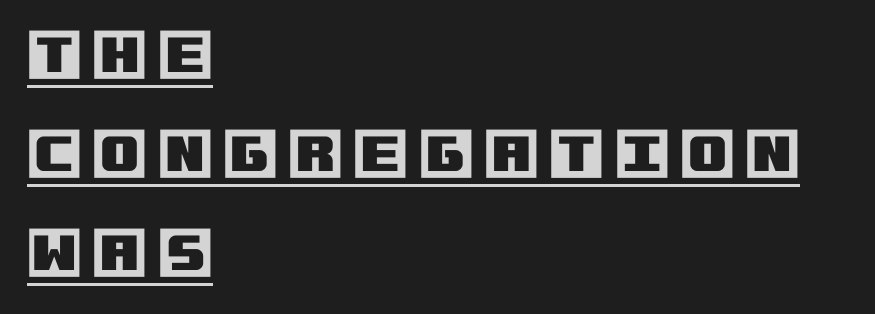
{"italic": "no", "width": "normal", "x_height": "large", "underline": "yes", "align": "left", "line_spacing_ratio": 1.77, "glyph_px": 56}
